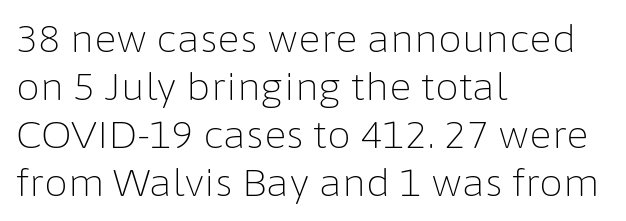
{"serif": "no", "italic": "no", "bold": "no", "weight": "light", "width": "normal", "stroke_contrast": "low", "x_height": "medium", "monospaced": "no", "underline": "no", "align": "left", "line_spacing": "normal", "line_spacing_ratio": 1.26, "letter_spacing": "normal", "letter_spacing_em": 0.0, "glyph_px": 38}
